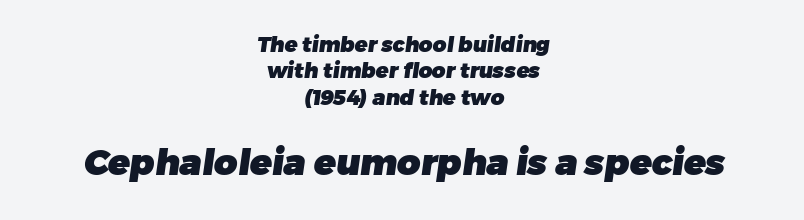
The image shows 36 px heavy sans-serif type; set centered, normal line spacing (1.26x), normal letter spacing, not underlined; the second (bottom) block is 1.71x larger; low stroke contrast and a medium x-height.
